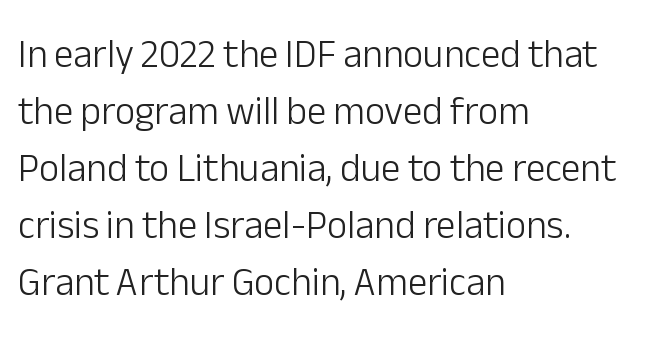
Leftover space on each line is placed entirely after the last word. It's the straight-up-and-down kind of type. How are the letters spaced? Ordinarily, with no added tracking. To sum up the face: it is a sans, with no serifs. Letters rest on an invisible, unmarked baseline.
